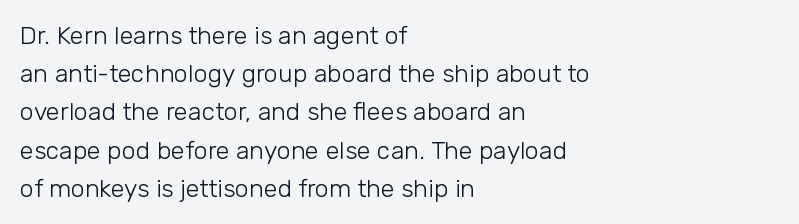
The image shows 25 px text type, upright; set left-aligned, normal line spacing (1.53x), normal letter spacing, not underlined.
